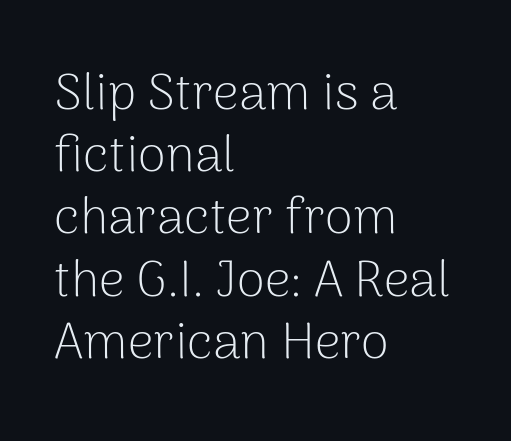
The image shows 51 px light sans-serif type, upright; set left-aligned, line spacing 1.22x, normal letter spacing, not underlined; low stroke contrast and a medium x-height.
